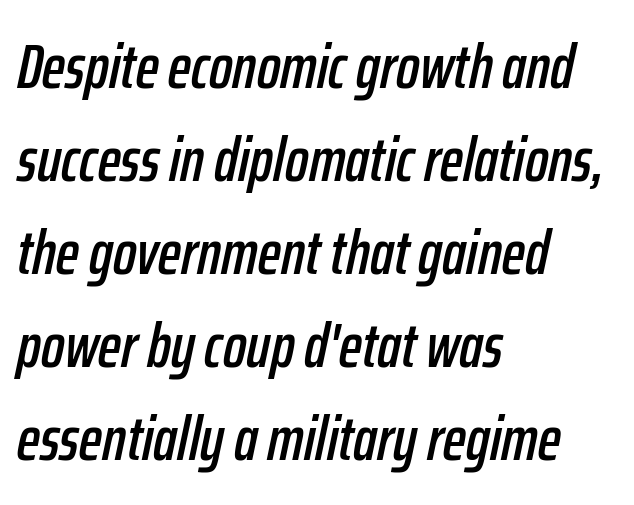
{"italic": "yes", "lean": "right", "slant_degrees": 12, "width": "condensed", "stroke_contrast": "low", "x_height": "medium", "monospaced": "no", "underline": "no", "align": "left", "line_spacing": "normal", "line_spacing_ratio": 1.5, "letter_spacing": "normal", "letter_spacing_em": 0.0, "glyph_px": 62}
